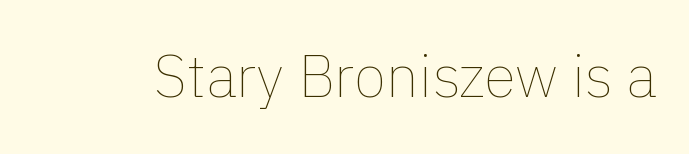
The image shows 59 px thin type, upright; set normal letter spacing, not underlined; low stroke contrast and a medium x-height.
